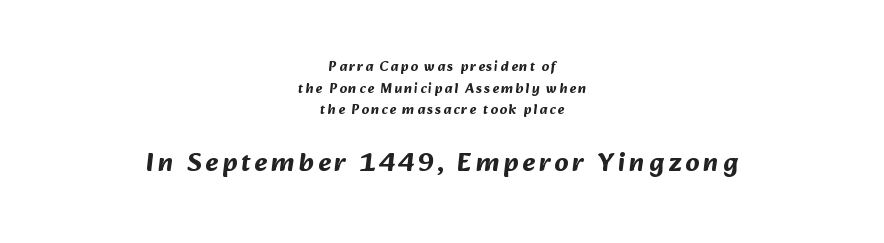
{"bold": "yes", "underline": "no", "align": "center", "line_spacing": "normal", "line_spacing_ratio": 1.54, "larger_block": "second", "size_ratio": 1.93, "glyph_px": 27}
